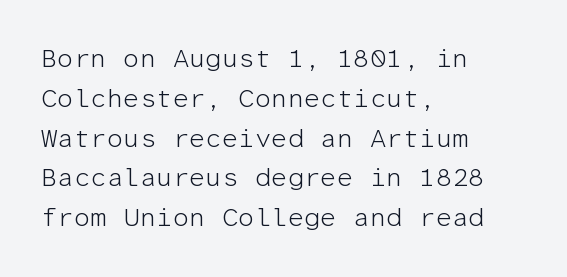
The image shows 26 px text type, upright; set left-aligned, normal line spacing (1.53x), normal letter spacing, not underlined.
